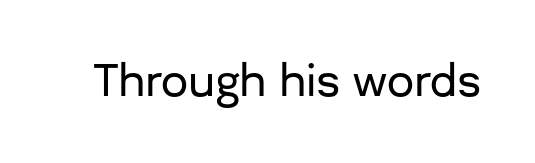
The image shows 43 px sans-serif type, upright; set normal letter spacing, not underlined; low stroke contrast and a medium x-height.
